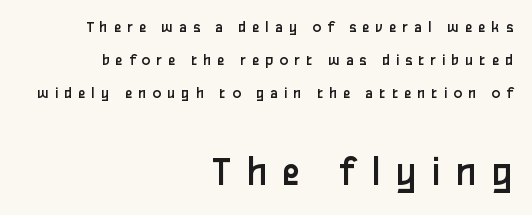
Font category for this specimen: sans-serif. The compositor pushed each line to the right boundary. The letterforms stand isolated, each surrounded by extra space. Ordinary non-slanted type is in use. This block would shrink considerably if given ordinary leading; it's expanded now.
